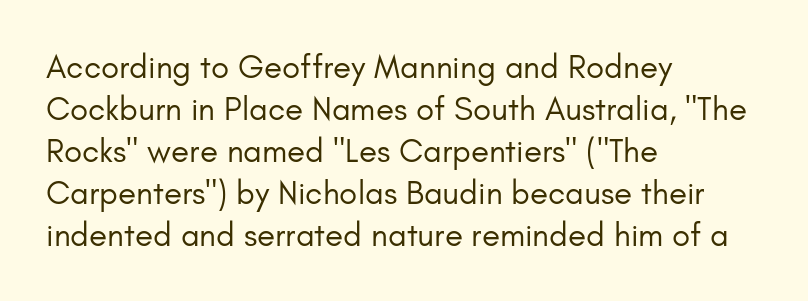
Nobody drew a line under any word here. Regular leading. Weight: regular or lighter. Compared with typical body copy, the letter spacing here is the same. Spacing verdict: proportional, widths tailored to each character.
